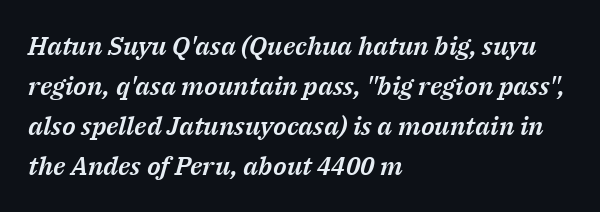
Q: Is the text italic (slanted)? A: Yes, it leans right by about 14 degrees.
Q: Is the text underlined? A: No.
Q: How is the paragraph aligned? A: Left-aligned.
Q: Is the spacing between letters normal or unusually wide? A: Normal.
Q: Is the spacing between lines tight, normal or loose? A: Normal.
